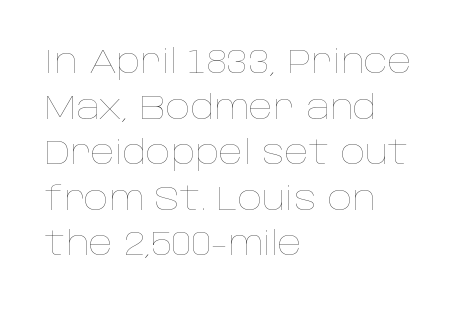
Q: Is the text bold? A: No.
Q: Is the text italic (slanted)? A: No, it is upright.
Q: Is the text underlined? A: No.
Q: How is the paragraph aligned? A: Left-aligned.
Q: Is the spacing between letters normal or unusually wide? A: Normal.
Q: Is the spacing between lines tight, normal or loose? A: Normal.
Q: Width (condensed, normal, or wide)? A: Normal.
Q: Stroke contrast? A: Low.
Q: x-height? A: Large.
Q: Monospaced? A: No.
